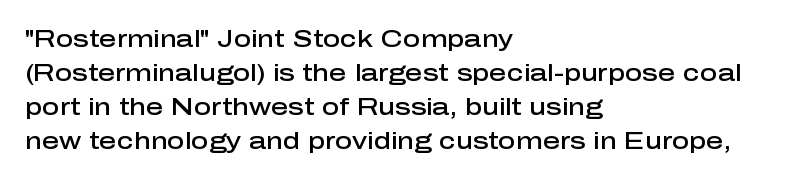
{"italic": "no", "bold": "semi", "underline": "no", "align": "left", "line_spacing": "normal", "line_spacing_ratio": 1.42, "letter_spacing": "normal", "letter_spacing_em": 0.0, "glyph_px": 24}
